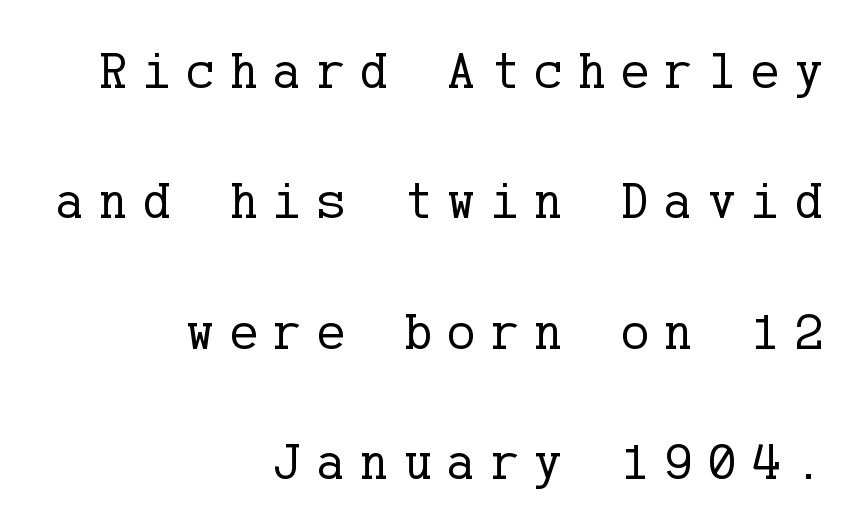
The image shows 53 px regular-weight serif type, upright; set right-aligned, loose line spacing (2.46x), unusually wide letter spacing (+0.29 em), not underlined; low stroke contrast and a medium x-height.
